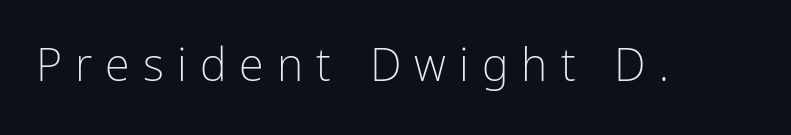
{"serif": "no", "italic": "no", "bold": "no", "weight": "light", "width": "condensed", "stroke_contrast": "low", "x_height": "medium", "monospaced": "no", "underline": "no", "letter_spacing": "wide", "letter_spacing_em": 0.29, "glyph_px": 45}
